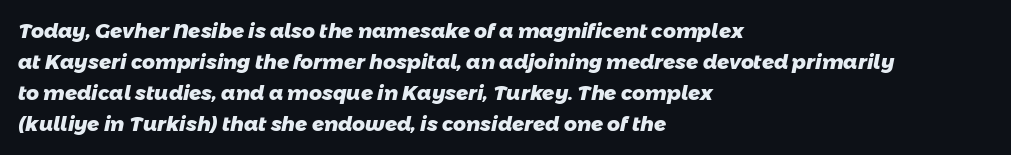
Reading down the block, your eye returns to a fixed left position each line. Each glyph is drawn with heavy, bold strokes. These lines keep a tight, regular rhythm from letter to letter. The gap between lines stays unmarked.
